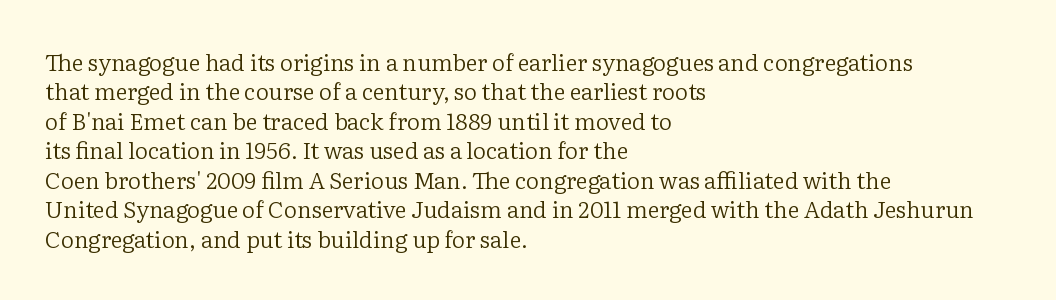
The image shows 23 px text type, upright; set left-aligned, normal line spacing (1.28x), normal letter spacing, not underlined.
